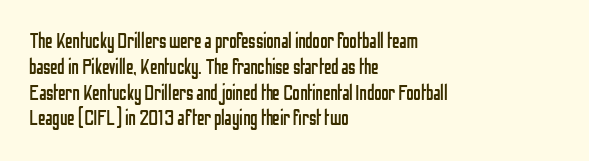
Q: Is the text bold? A: No.
Q: Is the text italic (slanted)? A: No, it is upright.
Q: Is the text underlined? A: No.
Q: How is the paragraph aligned? A: Left-aligned.
Q: Is the spacing between letters normal or unusually wide? A: Normal.
